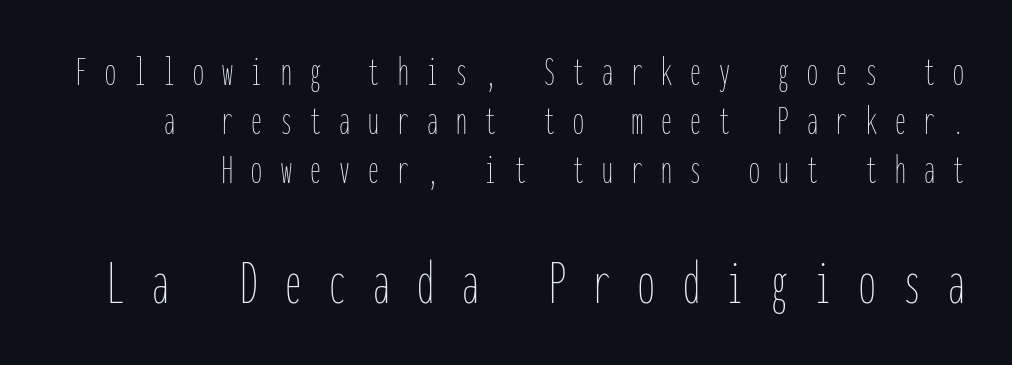
Q: Is the text bold? A: No.
Q: Is the text italic (slanted)? A: No, it is upright.
Q: Is the text underlined? A: No.
Q: Is the spacing between letters normal or unusually wide? A: Unusually wide.
Q: Is the spacing between lines tight, normal or loose? A: Tight.
Q: Which block of text is set in a larger size, the first (top) or the second (bottom)? A: The second (bottom) one.
Q: Width (condensed, normal, or wide)? A: Condensed.
Q: Stroke contrast? A: Low.
Q: x-height? A: Medium.
Q: Monospaced? A: Yes.
